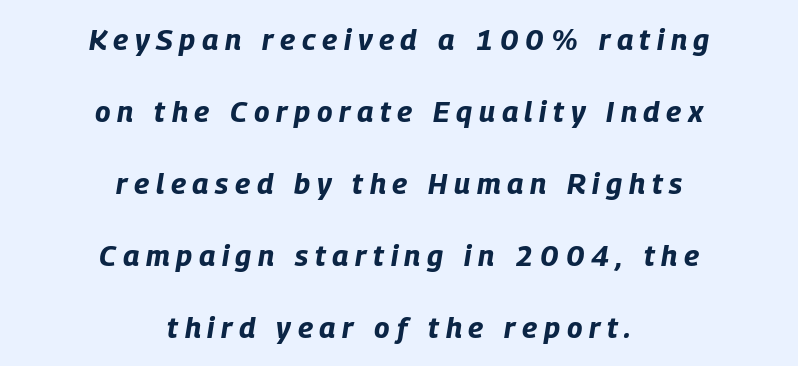
{"italic": "yes", "lean": "right", "slant_degrees": 9, "bold": "yes", "weight": "bold", "width": "condensed", "stroke_contrast": "low", "x_height": "large", "monospaced": "no", "underline": "no", "align": "center", "line_spacing": "loose", "line_spacing_ratio": 2.48, "letter_spacing": "wide", "letter_spacing_em": 0.23, "glyph_px": 29}
